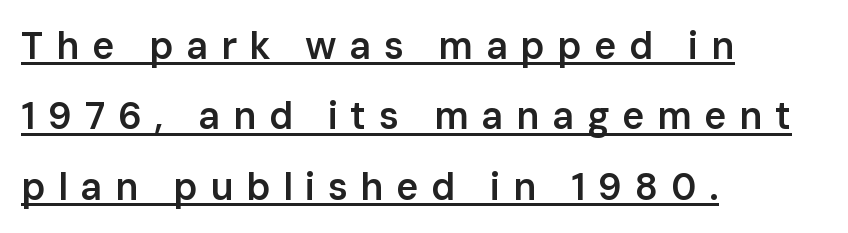
Visually the block forms a straight wall on the left and a jagged coastline on the right. The rendering shows plain stroke endings on the letterforms — a sans-serif design. You could not count columns in this text — the font is proportionally spaced. The typesetting leans somewhat heavy: a semibold.
